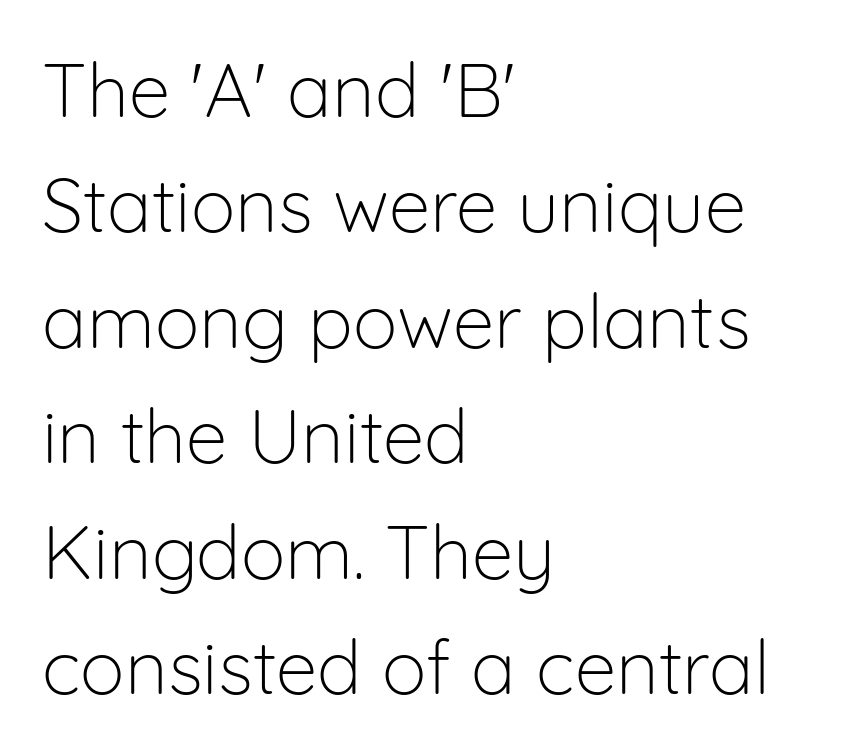
Q: Is the text bold? A: No.
Q: Is the text italic (slanted)? A: No, it is upright.
Q: Is the typeface a serif or a sans-serif typeface? A: Sans-serif.
Q: Is the text underlined? A: No.
Q: How is the paragraph aligned? A: Left-aligned.
Q: Is the spacing between letters normal or unusually wide? A: Normal.
Q: Is the spacing between lines tight, normal or loose? A: Normal.
Q: Width (condensed, normal, or wide)? A: Normal.
Q: Stroke contrast? A: Low.
Q: x-height? A: Medium.
Q: Monospaced? A: No.
